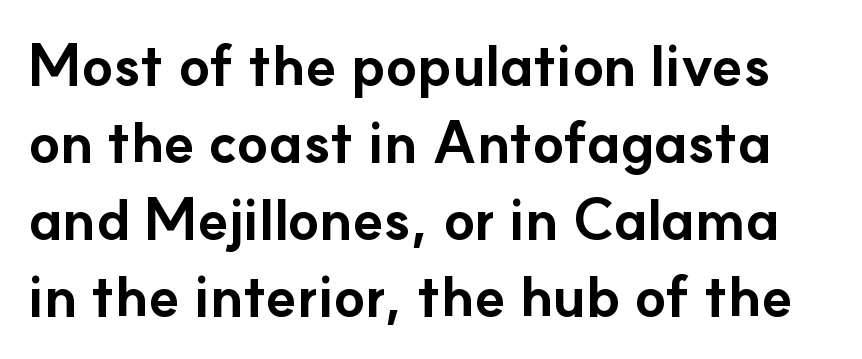
{"serif": "no", "italic": "no", "bold": "yes", "weight": "bold", "width": "normal", "stroke_contrast": "low", "x_height": "small", "monospaced": "no", "underline": "no", "line_spacing": "normal", "line_spacing_ratio": 1.35, "letter_spacing": "normal", "letter_spacing_em": 0.0, "glyph_px": 57}
